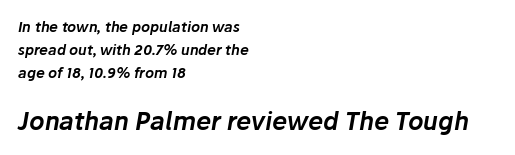
The composition opens small and finishes big. A bare baseline throughout the passage. Spacing between characters is what you'd get straight out of the box. Short and long lines alike share a common starting point at left.
